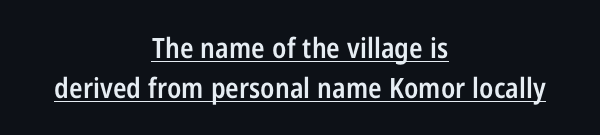
{"serif": "no", "italic": "no", "bold": "semi", "weight": "semibold", "width": "condensed", "stroke_contrast": "low", "x_height": "medium", "monospaced": "no", "underline": "yes", "align": "center", "line_spacing": "normal", "line_spacing_ratio": 1.42, "letter_spacing": "normal", "letter_spacing_em": 0.0, "glyph_px": 28}
